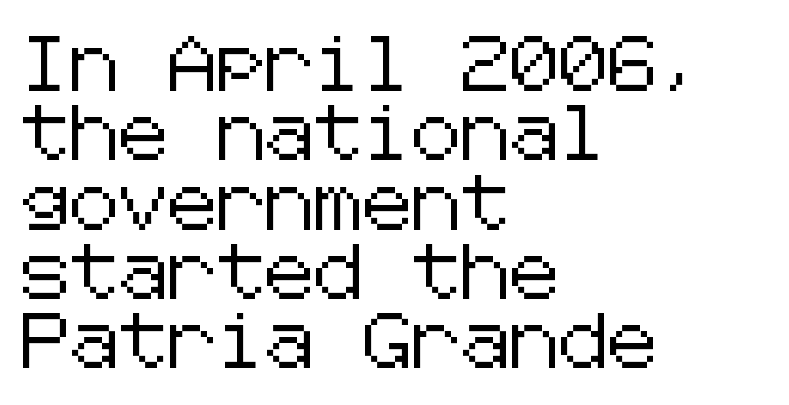
{"serif": "no", "italic": "no", "width": "normal", "stroke_contrast": "low", "x_height": "medium", "underline": "no", "align": "left", "line_spacing": "normal", "line_spacing_ratio": 1.26, "letter_spacing": "normal", "letter_spacing_em": 0.0, "glyph_px": 55}
